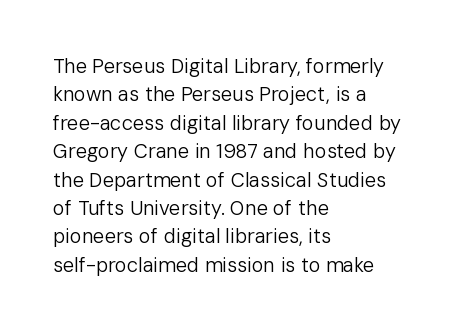
The image shows 20 px text type, upright; set left-aligned, normal line spacing (1.42x), normal letter spacing, not underlined.
